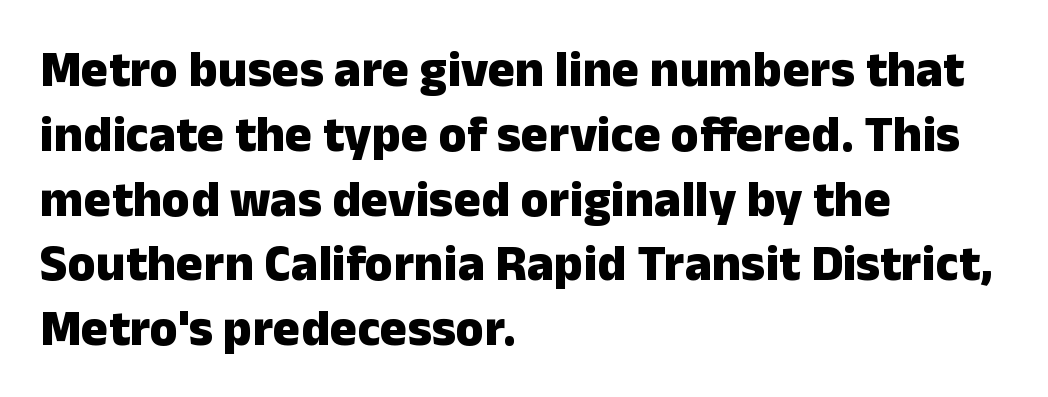
Italic? Not at all — the glyphs are vertical. Where is the straight margin? On the left. Check under the words: just untouched page. On the weight axis this lands at bold, roughly 700.
